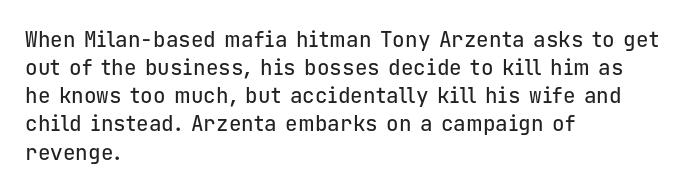
{"italic": "no", "underline": "no", "align": "left", "line_spacing": "normal", "line_spacing_ratio": 1.34, "letter_spacing": "normal", "letter_spacing_em": 0.0, "glyph_px": 21}
